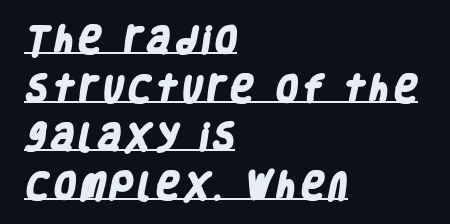
You can tell from the bare stems that sans-serif type was used. The string is rendered with underlining switched on. Where is the straight margin? On the left. The line-height multiplier appears to be the usual default. Does the weight exceed regular? Yes, all the way to bold. A typesetter would call this proportional, since set widths differ per character.
